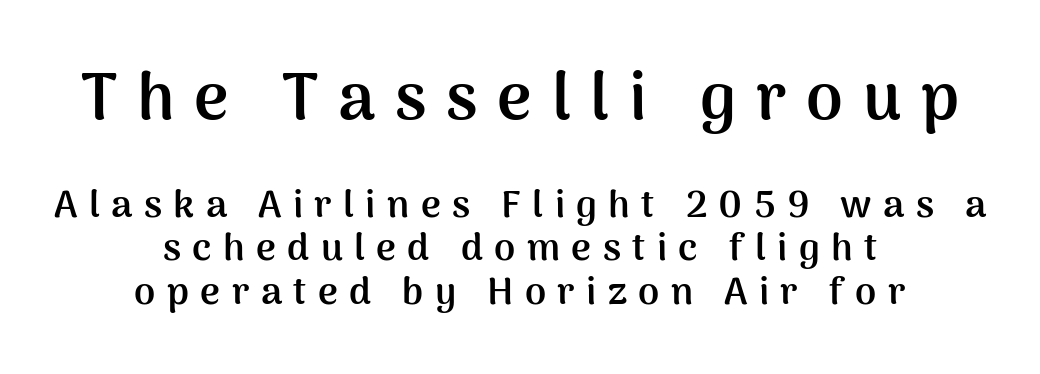
{"serif": "no", "italic": "no", "bold": "yes", "weight": "semibold", "width": "normal", "stroke_contrast": "medium", "x_height": "medium", "monospaced": "no", "underline": "no", "align": "center", "line_spacing": "tight", "line_spacing_ratio": 1.14, "letter_spacing": "wide", "letter_spacing_em": 0.3, "larger_block": "first", "size_ratio": 1.74, "glyph_px": 66}
